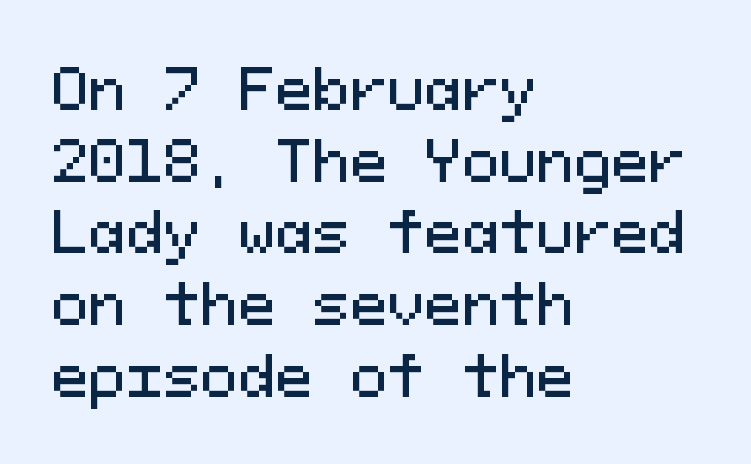
{"serif": "no", "italic": "no", "width": "normal", "stroke_contrast": "medium", "x_height": "medium", "monospaced": "yes", "underline": "no", "align": "left", "line_spacing": "normal", "line_spacing_ratio": 1.28, "letter_spacing": "normal", "letter_spacing_em": 0.0, "glyph_px": 56}
